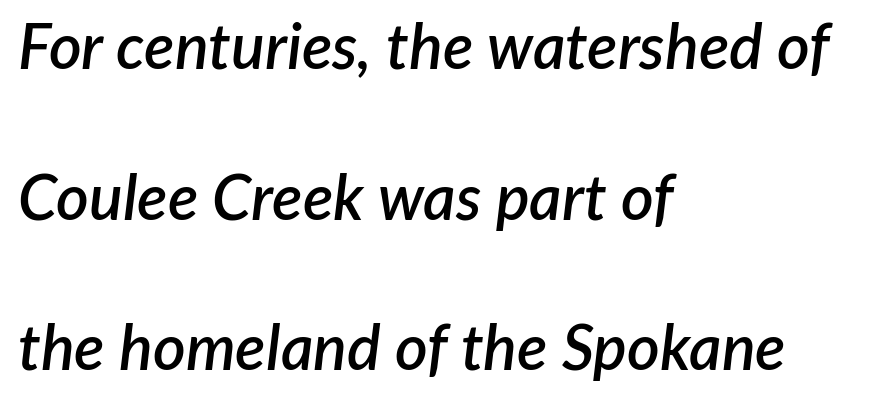
Q: Is the text bold? A: Semi-bold.
Q: Is the text italic (slanted)? A: Yes, it leans right by about 7 degrees.
Q: Is the text underlined? A: No.
Q: How is the paragraph aligned? A: Left-aligned.
Q: Is the spacing between letters normal or unusually wide? A: Normal.
Q: Is the spacing between lines tight, normal or loose? A: Loose.
Q: Width (condensed, normal, or wide)? A: Normal.
Q: Stroke contrast? A: Low.
Q: x-height? A: Medium.
Q: Monospaced? A: No.
